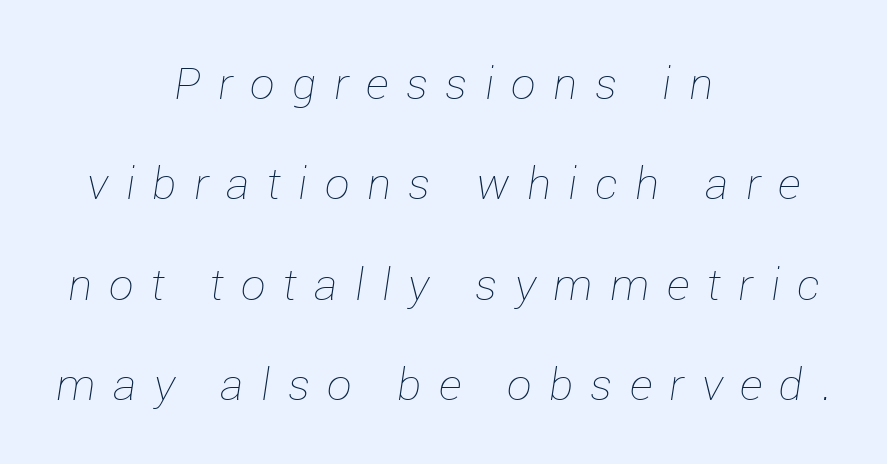
The image shows 44 px thin type, italic (leaning right); set centered, loose line spacing (2.28x), unusually wide letter spacing (+0.4 em), not underlined; low stroke contrast and a medium x-height.
